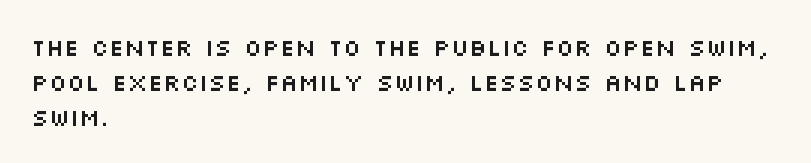
{"italic": "no", "underline": "no", "align": "left", "line_spacing": "normal", "line_spacing_ratio": 1.45, "letter_spacing": "normal", "letter_spacing_em": 0.0, "glyph_px": 24}
